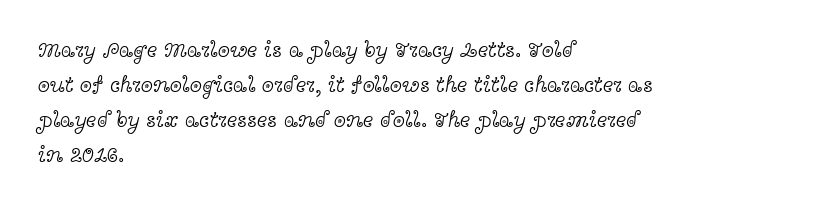
Q: Is the text bold? A: No.
Q: Is the text italic (slanted)? A: No, it is upright.
Q: Is the text underlined? A: No.
Q: How is the paragraph aligned? A: Left-aligned.
Q: Is the spacing between letters normal or unusually wide? A: Normal.
Q: Is the spacing between lines tight, normal or loose? A: Normal.
